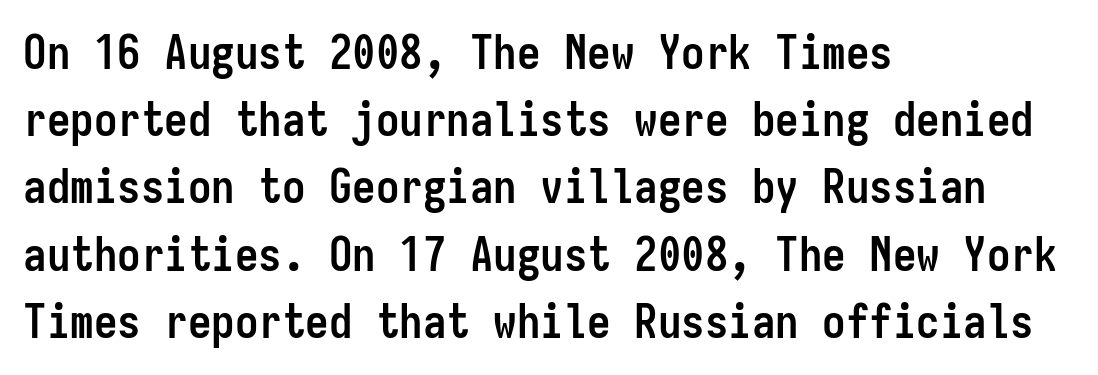
{"serif": "no", "italic": "no", "bold": "yes", "weight": "semibold", "width": "condensed", "stroke_contrast": "low", "x_height": "medium", "monospaced": "yes", "underline": "no", "align": "left", "line_spacing": "normal", "line_spacing_ratio": 1.43, "letter_spacing": "normal", "letter_spacing_em": 0.0, "glyph_px": 47}
